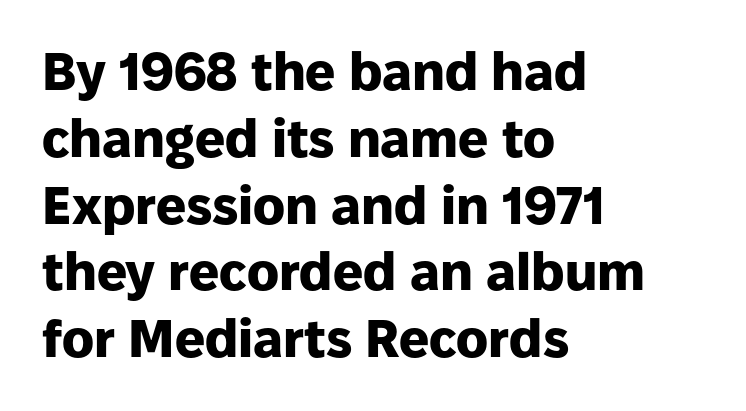
Successive baselines arrive at the customary interval. These lines keep a tight, regular rhythm from letter to letter. Visually the block forms a straight wall on the left and a jagged coastline on the right. Italic? Not at all — the glyphs are vertical. Serifs: no, the terminals of the letterforms are clean.
